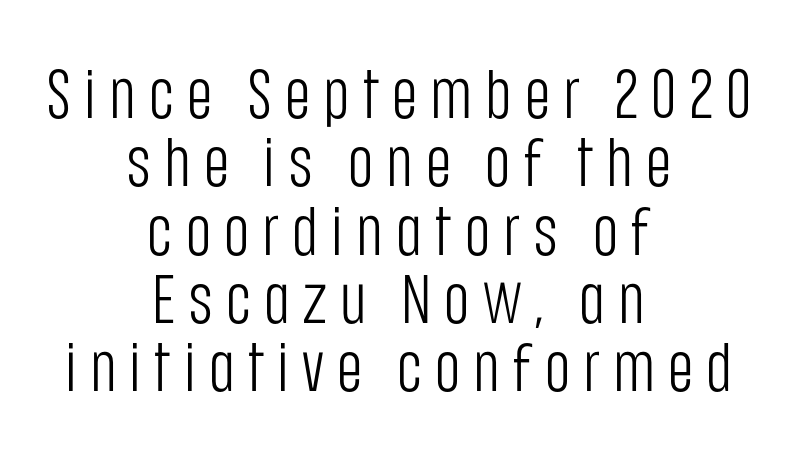
Q: Is the text bold? A: No.
Q: Is the text italic (slanted)? A: No, it is upright.
Q: Is the typeface a serif or a sans-serif typeface? A: Sans-serif.
Q: Is the text underlined? A: No.
Q: How is the paragraph aligned? A: Centered.
Q: Is the spacing between lines tight, normal or loose? A: Tight.
Q: Width (condensed, normal, or wide)? A: Condensed.
Q: Stroke contrast? A: Low.
Q: x-height? A: Large.
Q: Monospaced? A: No.
